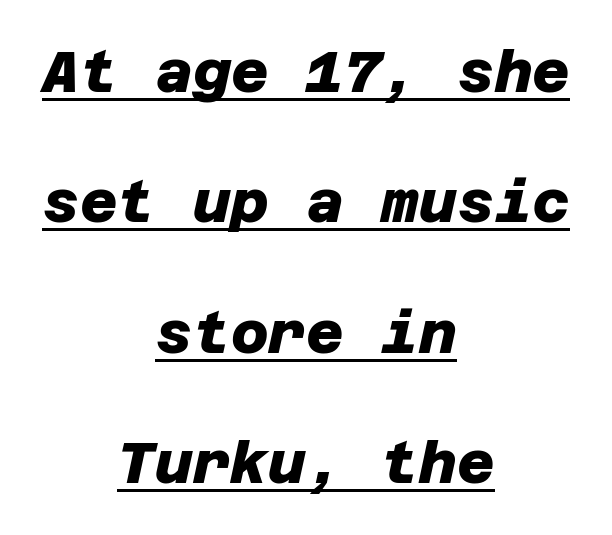
The image shows 58 px heavy sans-serif type; set centered, loose line spacing (2.25x), normal letter spacing, underlined; low stroke contrast and a large x-height.
